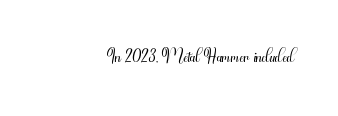
The image shows 27 px text type; set right-aligned, normal letter spacing, not underlined.
